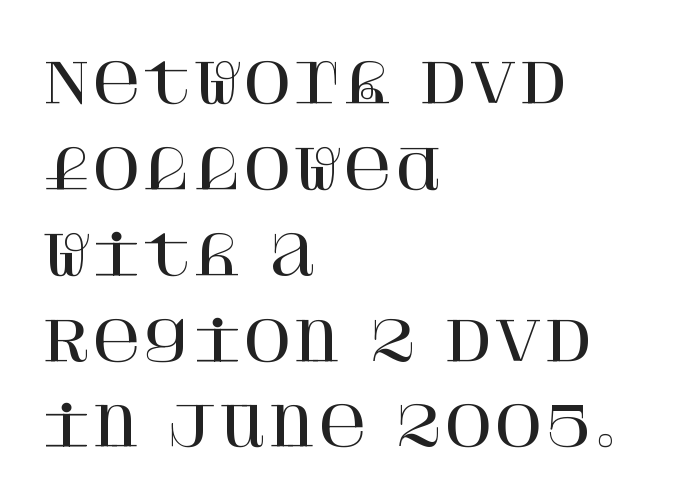
{"serif": "yes", "italic": "no", "width": "normal", "stroke_contrast": "high", "x_height": "large", "underline": "no", "align": "left", "line_spacing": "normal", "line_spacing_ratio": 1.59, "letter_spacing": "normal", "letter_spacing_em": 0.0, "glyph_px": 54}
